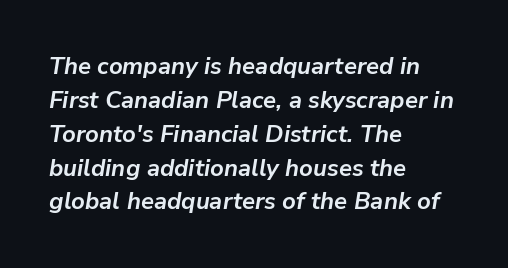
The image shows 24 px bold type, italic (leaning right); set left-aligned, normal line spacing (1.41x), normal letter spacing, not underlined.
